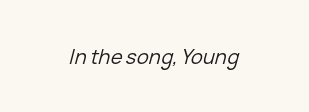
Heft: none added — not bold. The rendering keeps characters at their native spacing. Teacher's note: observe the equal gaps on both sides — that is centered alignment. This rendering features lettering with no underline.
